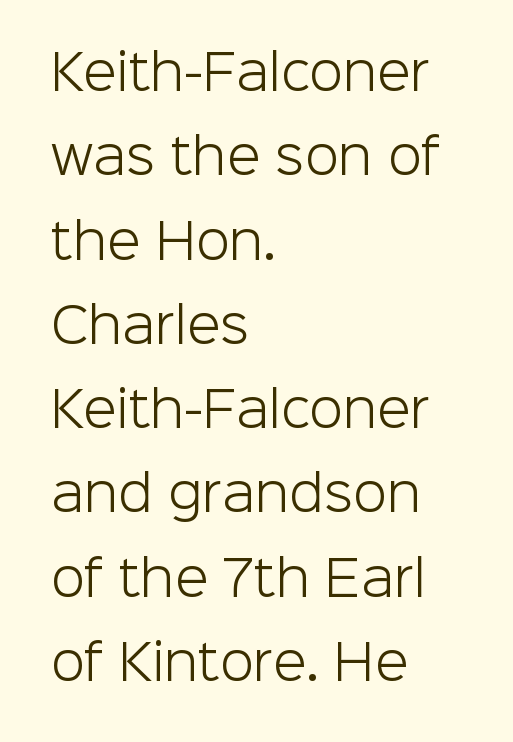
The image shows 49 px light sans-serif type, upright; set left-aligned, line spacing 1.72x, normal letter spacing, not underlined; low stroke contrast and a medium x-height.
